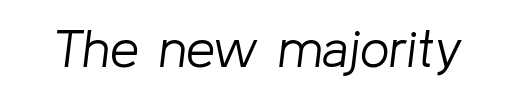
Any mark beneath the type? The region is blank. Note the varied advance widths — an 'i' is clearly narrower than an 'm'. No letter is thick-stroked: the sample isn't bold. Characters are canted at an angle relative to the baseline's perpendicular.
